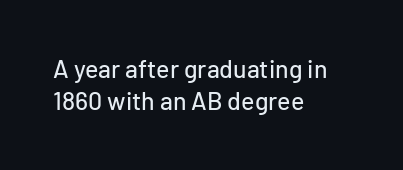
Q: Is the text italic (slanted)? A: No, it is upright.
Q: Is the text underlined? A: No.
Q: How is the paragraph aligned? A: Left-aligned.
Q: Is the spacing between letters normal or unusually wide? A: Normal.
Q: Is the spacing between lines tight, normal or loose? A: Normal.
